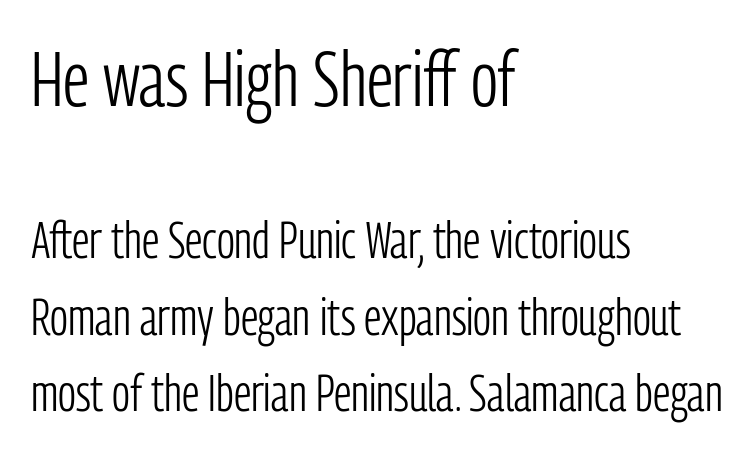
Q: Is the text bold? A: No.
Q: Is the text italic (slanted)? A: No, it is upright.
Q: Is the typeface a serif or a sans-serif typeface? A: Sans-serif.
Q: Is the text underlined? A: No.
Q: How is the paragraph aligned? A: Left-aligned.
Q: Is the spacing between letters normal or unusually wide? A: Normal.
Q: Is the spacing between lines tight, normal or loose? A: Normal.
Q: Which block of text is set in a larger size, the first (top) or the second (bottom)? A: The first (top) one.
Q: Width (condensed, normal, or wide)? A: Condensed.
Q: Stroke contrast? A: Low.
Q: x-height? A: Medium.
Q: Monospaced? A: No.
